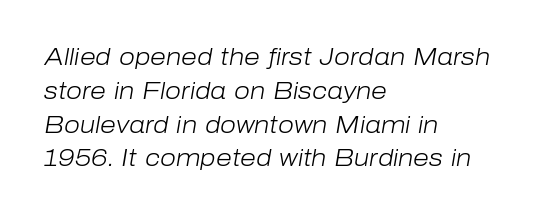
{"italic": "yes", "lean": "right", "slant_degrees": 10, "bold": "no", "underline": "no", "align": "left", "line_spacing": "normal", "line_spacing_ratio": 1.47, "letter_spacing": "normal", "letter_spacing_em": 0.0, "glyph_px": 23}
